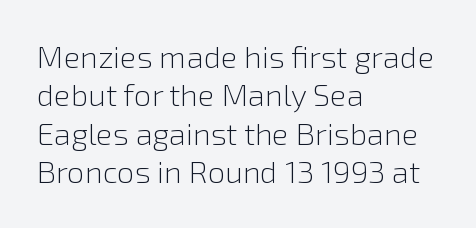
Leftover space on each line is placed entirely after the last word. The letterforms sit at book weight or below. You can tell it's not italic because the verticals are truly vertical. The glyphs are unaccompanied by any horizontal stroke below them. Regarding serifs, this sample does without them.
